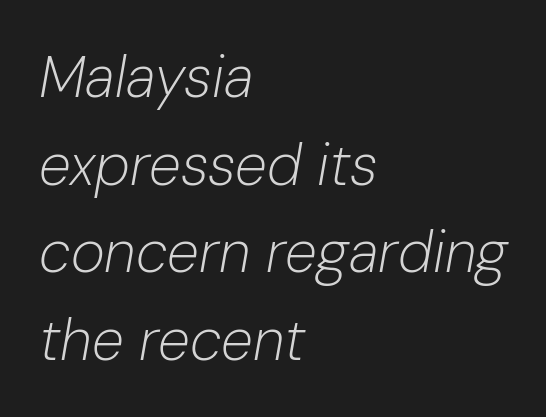
The image shows 58 px light type, italic (leaning right); set left-aligned, normal line spacing (1.51x), normal letter spacing, not underlined; low stroke contrast and a medium x-height.
